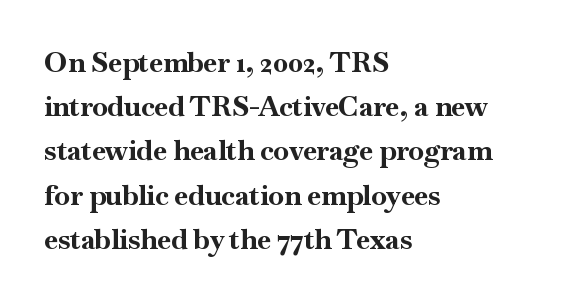
{"serif": "yes", "italic": "no", "bold": "yes", "weight": "bold", "width": "normal", "stroke_contrast": "high", "x_height": "small", "monospaced": "no", "underline": "no", "align": "left", "line_spacing": "normal", "line_spacing_ratio": 1.58, "letter_spacing": "normal", "letter_spacing_em": 0.0, "glyph_px": 28}
